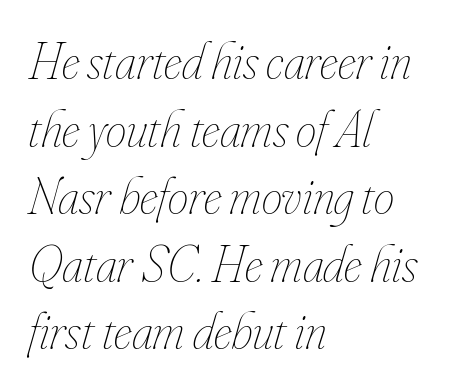
Is the letter spacing exaggerated? No — it looks like the ordinary default. Which margin do the lines hug? The left one — the right edge is uneven. Character widths vary here, with narrow letters taking less room than wide ones. Underlining? Definitely not there.
